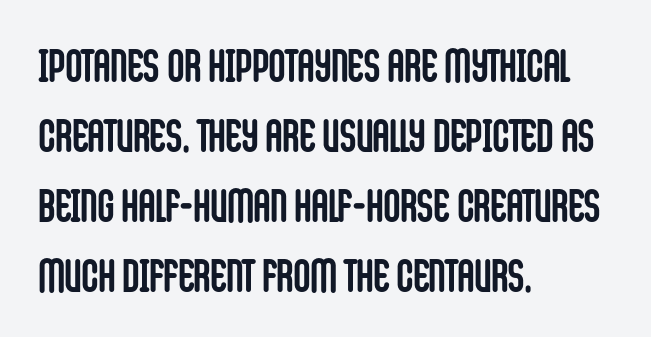
Nobody touched the tracking dial on this one. Summary of vertical rhythm: regular, with standard interline spacing. Serif or sans? Sans — the stroke terminals are bare. The specimen reads as upright at a glance. Plenty of ink on the page — the face is bold. A bare baseline throughout the passage.
